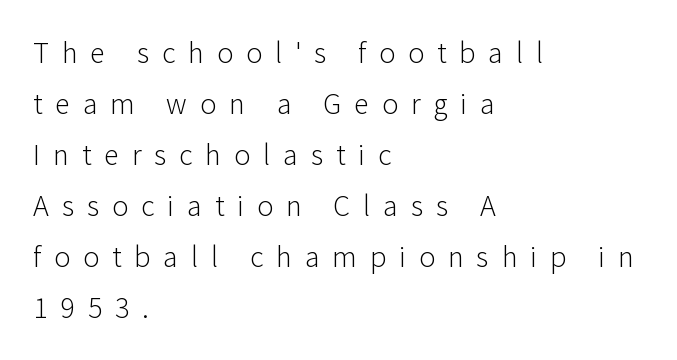
The image shows 30 px light sans-serif type, upright; set left-aligned, normal line spacing (1.7x), unusually wide letter spacing (+0.43 em), not underlined; low stroke contrast and a medium x-height.
